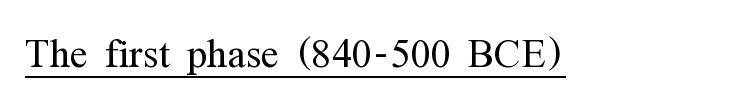
You can tell from the footed stems that serif type was used. The horizontal fit of the characters is conventional and even. Does the lettering tilt? It doesn't — this is upright. Every word sits above its own underline. Proportional: the letters do not fall into vertical columns. Is the stroke heavy? The answer is a plain regular-or-lighter.
